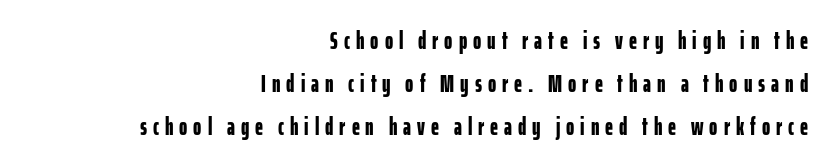
Q: Is the text bold? A: Yes.
Q: Is the text italic (slanted)? A: No, it is upright.
Q: Is the text underlined? A: No.
Q: How is the paragraph aligned? A: Right-aligned.
Q: Is the spacing between letters normal or unusually wide? A: Unusually wide.
